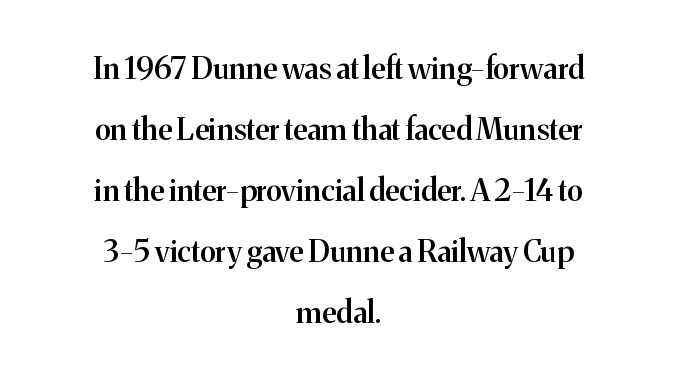
The image shows 30 px semibold serif type, upright; set centered, loose line spacing (2.03x), normal letter spacing, not underlined; medium stroke contrast and a medium x-height.
